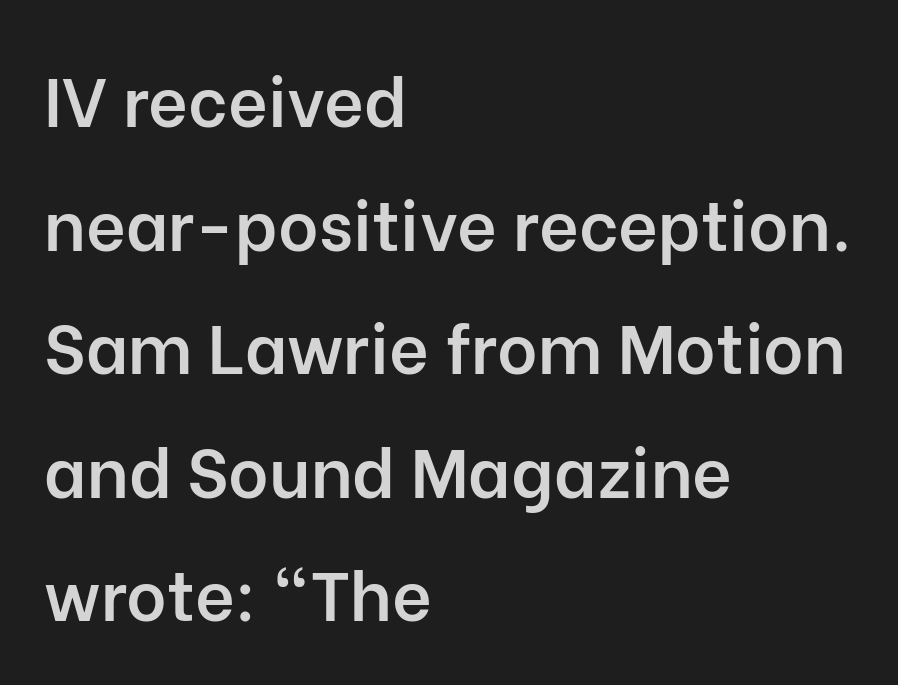
Has an underline been added? It has not. Where is the straight margin? On the left. This is the regular roman posture of the typeface. A typesetter would call this proportional, since set widths differ per character.
